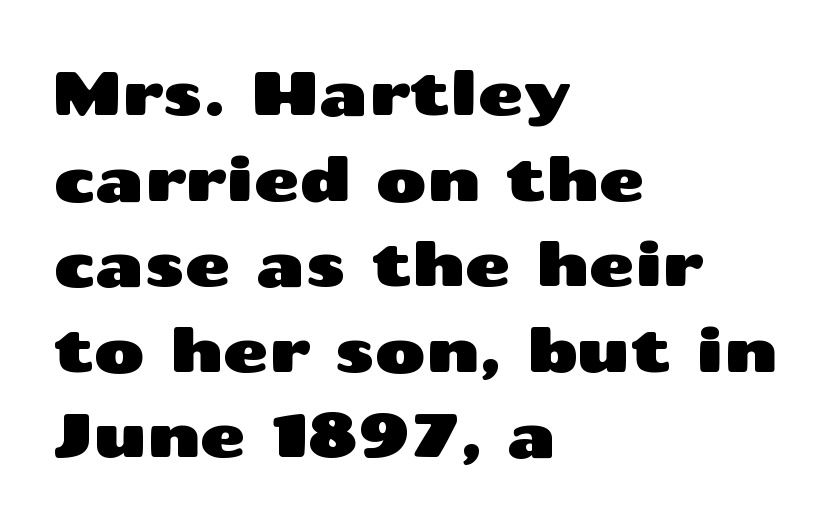
Q: Is the text italic (slanted)? A: No, it is upright.
Q: Is the typeface a serif or a sans-serif typeface? A: Sans-serif.
Q: Is the text underlined? A: No.
Q: How is the paragraph aligned? A: Left-aligned.
Q: Is the spacing between letters normal or unusually wide? A: Normal.
Q: Is the spacing between lines tight, normal or loose? A: Normal.
Q: Width (condensed, normal, or wide)? A: Wide.
Q: Stroke contrast? A: Medium.
Q: x-height? A: Medium.
Q: Monospaced? A: No.
